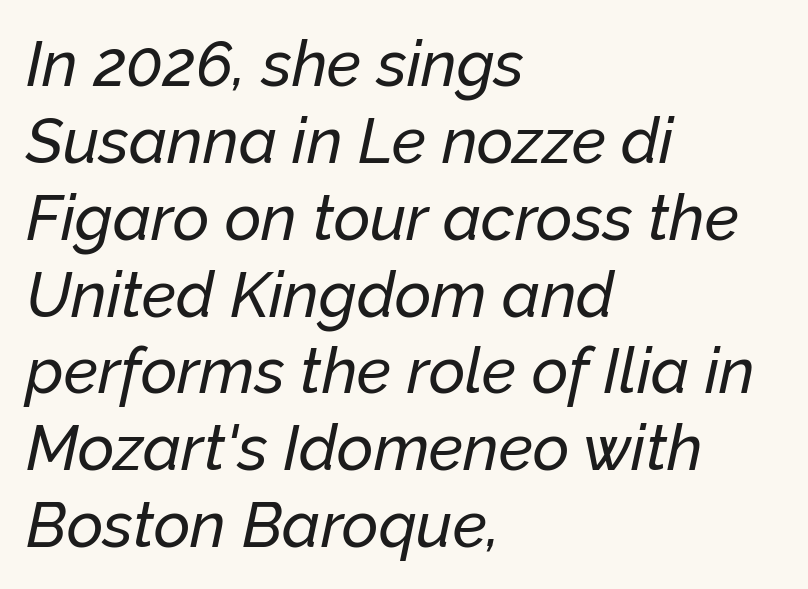
{"italic": "yes", "lean": "right", "slant_degrees": 12, "width": "normal", "stroke_contrast": "low", "x_height": "medium", "monospaced": "no", "underline": "no", "align": "left", "line_spacing_ratio": 1.22, "letter_spacing": "normal", "letter_spacing_em": 0.0, "glyph_px": 63}
